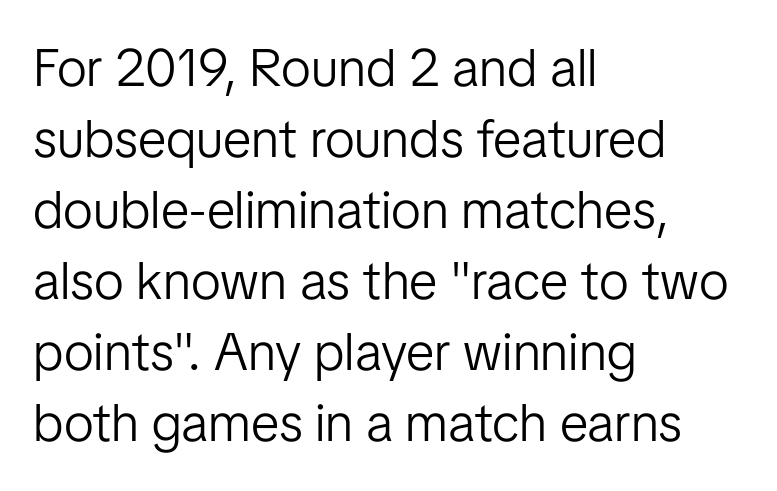
Q: Is the text bold? A: No.
Q: Is the text italic (slanted)? A: No, it is upright.
Q: Is the typeface a serif or a sans-serif typeface? A: Sans-serif.
Q: Is the text underlined? A: No.
Q: How is the paragraph aligned? A: Left-aligned.
Q: Is the spacing between letters normal or unusually wide? A: Normal.
Q: Is the spacing between lines tight, normal or loose? A: Normal.
Q: Width (condensed, normal, or wide)? A: Normal.
Q: Stroke contrast? A: Low.
Q: x-height? A: Medium.
Q: Monospaced? A: No.
